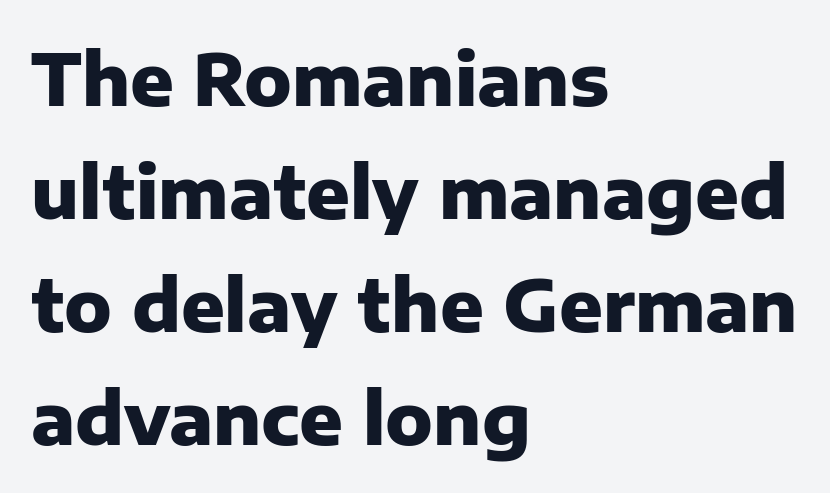
Quick note: not italic, upright. Observe the ordinary spacing: letters are neighbours, not strangers. No word sits above an underline. Leading matches the norm, producing a regular column.
